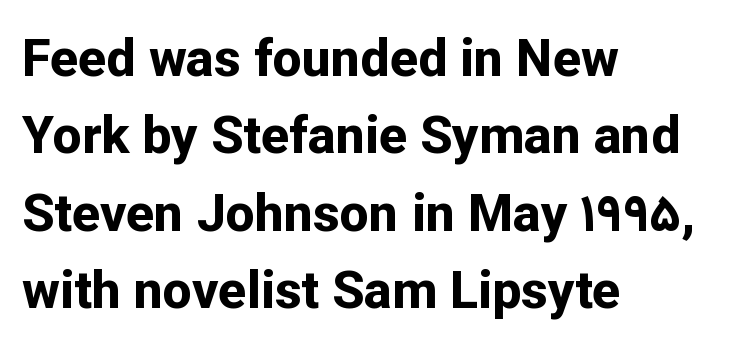
Q: Is the text bold? A: Yes.
Q: Is the text italic (slanted)? A: No, it is upright.
Q: Is the typeface a serif or a sans-serif typeface? A: Sans-serif.
Q: Is the text underlined? A: No.
Q: How is the paragraph aligned? A: Left-aligned.
Q: Is the spacing between letters normal or unusually wide? A: Normal.
Q: Is the spacing between lines tight, normal or loose? A: Normal.
Q: Width (condensed, normal, or wide)? A: Normal.
Q: Stroke contrast? A: Low.
Q: x-height? A: Medium.
Q: Monospaced? A: No.
